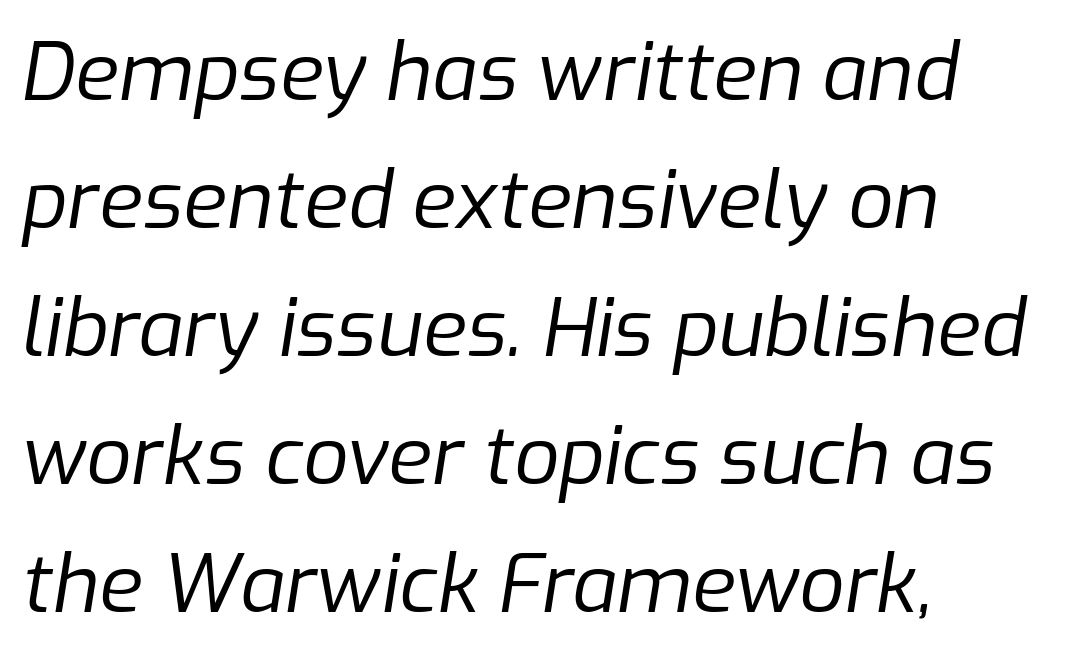
The image shows 80 px regular-weight type, italic (leaning right); set left-aligned, normal line spacing (1.6x), normal letter spacing, not underlined; low stroke contrast and a medium x-height.
